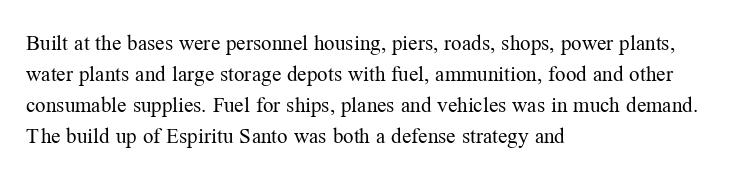
No chunkiness to these letters — they're not bold. The area under the type is left untouched. This rendering uses left alignment, leaving the right contour irregular. The font's upright variant was chosen for this text. Compared with typical body copy, the letter spacing here is the same.
